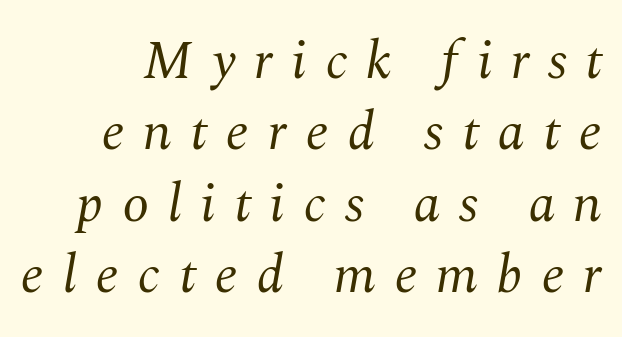
The axis of the letterforms is tilted away from vertical. Letters rest on an invisible, unmarked baseline. Stems here are at most as thick as an everyday book face. Letterform terminals end in serifs throughout the passage. Honestly, the letter spacing is so wide it's the main thing you notice.
